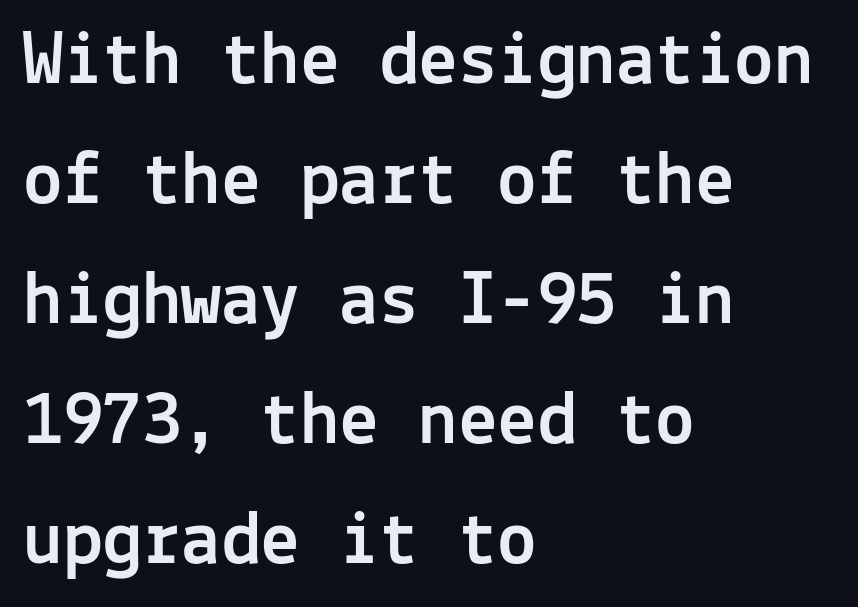
The image shows 79 px sans-serif type, upright, monospaced; set left-aligned, normal line spacing (1.52x), normal letter spacing, not underlined; a medium x-height.
